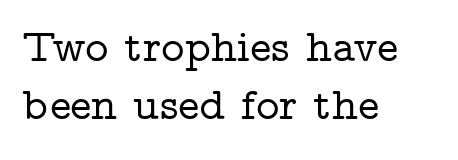
{"serif": "yes", "italic": "no", "width": "wide", "stroke_contrast": "low", "x_height": "medium", "monospaced": "no", "underline": "no", "align": "left", "line_spacing": "normal", "line_spacing_ratio": 1.3, "letter_spacing": "normal", "letter_spacing_em": 0.0, "glyph_px": 45}
